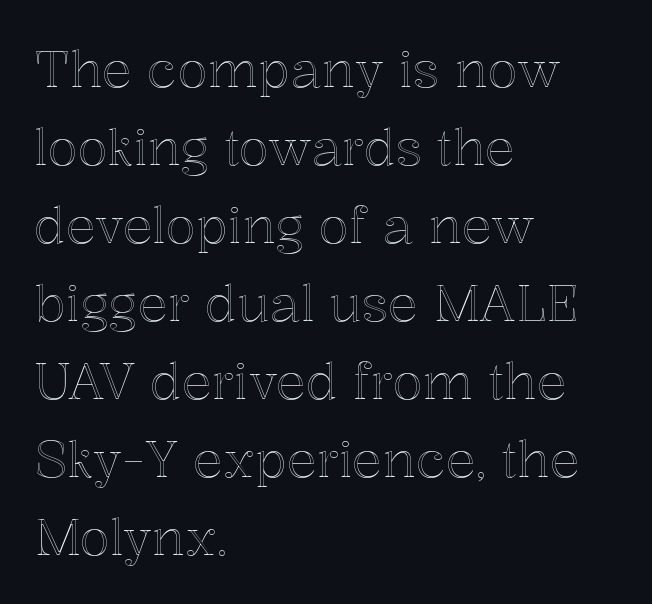
Q: Is the text italic (slanted)? A: No, it is upright.
Q: Is the text underlined? A: No.
Q: How is the paragraph aligned? A: Left-aligned.
Q: Is the spacing between letters normal or unusually wide? A: Normal.
Q: Is the spacing between lines tight, normal or loose? A: Normal.
Q: Width (condensed, normal, or wide)? A: Normal.
Q: x-height? A: Medium.
Q: Monospaced? A: No.
